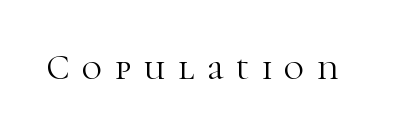
{"serif": "yes", "italic": "no", "bold": "no", "weight": "light", "width": "normal", "stroke_contrast": "high", "x_height": "medium", "monospaced": "no", "underline": "no", "letter_spacing": "wide", "letter_spacing_em": 0.36, "glyph_px": 35}
